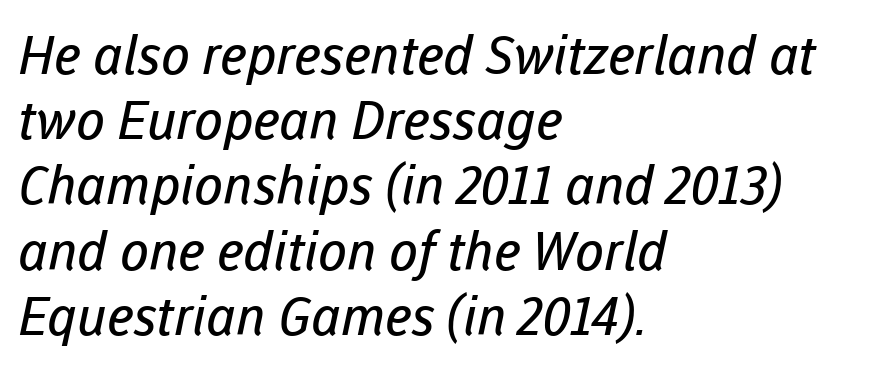
{"serif": "no", "bold": "no", "weight": "regular", "width": "normal", "stroke_contrast": "low", "x_height": "medium", "monospaced": "no", "underline": "no", "align": "left", "line_spacing_ratio": 1.23, "letter_spacing": "normal", "letter_spacing_em": 0.0, "glyph_px": 53}
